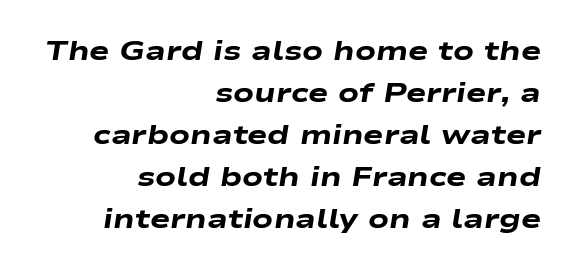
{"italic": "yes", "lean": "right", "slant_degrees": 9, "bold": "yes", "underline": "no", "align": "right", "line_spacing": "normal", "line_spacing_ratio": 1.56, "letter_spacing": "normal", "letter_spacing_em": 0.0, "glyph_px": 27}
